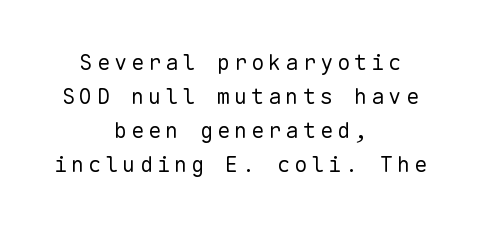
Q: Is the text bold? A: No.
Q: Is the text italic (slanted)? A: No, it is upright.
Q: Is the text underlined? A: No.
Q: How is the paragraph aligned? A: Centered.
Q: Is the spacing between lines tight, normal or loose? A: Normal.
